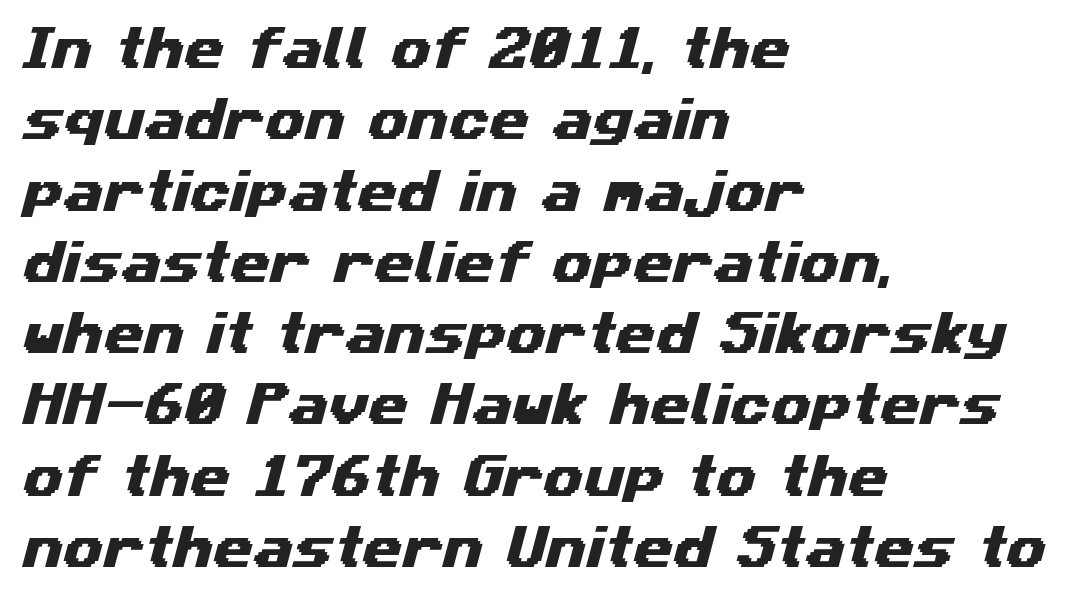
The image shows 46 px wide sans-serif type; set left-aligned, normal line spacing (1.55x), normal letter spacing, not underlined; medium stroke contrast and a medium x-height.
